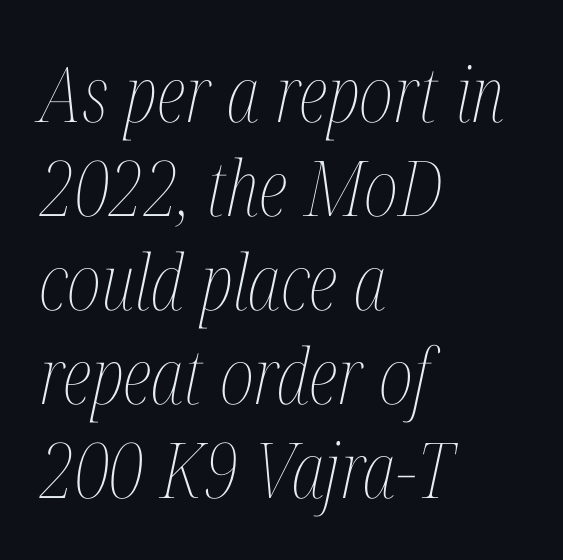
Proportional: the letters do not fall into vertical columns. Typeset ragged right — the left edge is the straight one. Letters have the restrained weight of plain body copy at most. The space directly below the letters is spotless.
